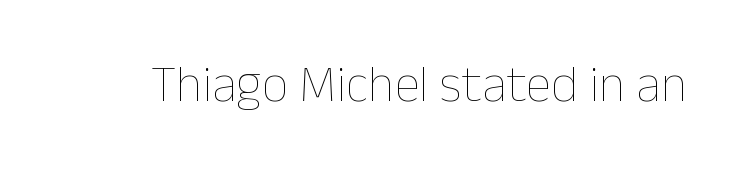
Q: Is the text bold? A: No.
Q: Is the text italic (slanted)? A: No, it is upright.
Q: Is the text underlined? A: No.
Q: Is the spacing between letters normal or unusually wide? A: Normal.
Q: Width (condensed, normal, or wide)? A: Normal.
Q: Stroke contrast? A: Low.
Q: x-height? A: Medium.
Q: Monospaced? A: No.
